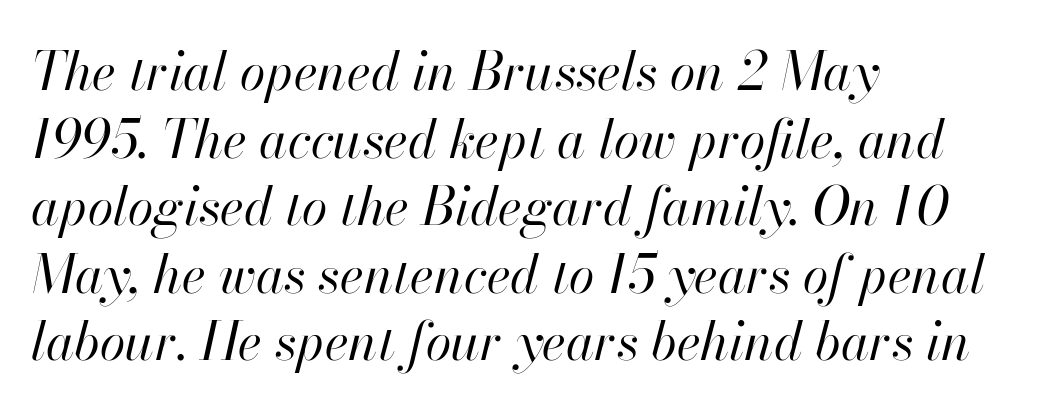
A student would call this left alignment; a typographer would say flush left, rag right. Do the characters align in a grid? No, the font is proportional. You could call the tracking neutral — neither tight nor loose. Does the lettering tilt? It does — this is italic. Just letters on the line, the space beneath them empty.
